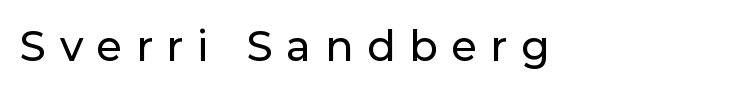
The image shows 42 px sans-serif type, upright; set unusually wide letter spacing (+0.32 em), not underlined; low stroke contrast and a medium x-height.
